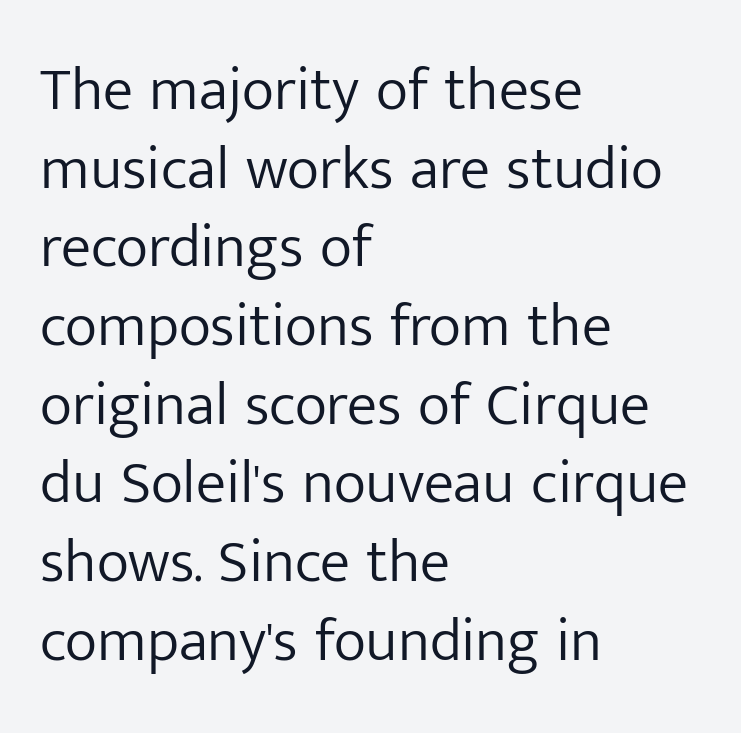
{"serif": "no", "italic": "no", "bold": "no", "weight": "light", "width": "normal", "stroke_contrast": "low", "x_height": "medium", "monospaced": "no", "underline": "no", "align": "left", "line_spacing": "normal", "line_spacing_ratio": 1.29, "letter_spacing": "normal", "letter_spacing_em": 0.0, "glyph_px": 61}
